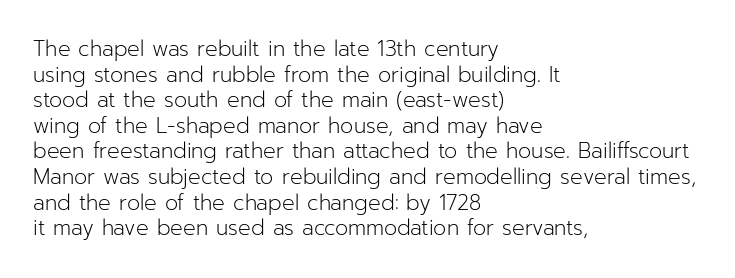
Does extra space separate the letters? No, they use regular spacing. The passage is arranged the way most books set body copy — flush left. The area under the type is left untouched. The face looks like a standard text weight, possibly lighter. Notice how the stems are strictly vertical — no italics here.
